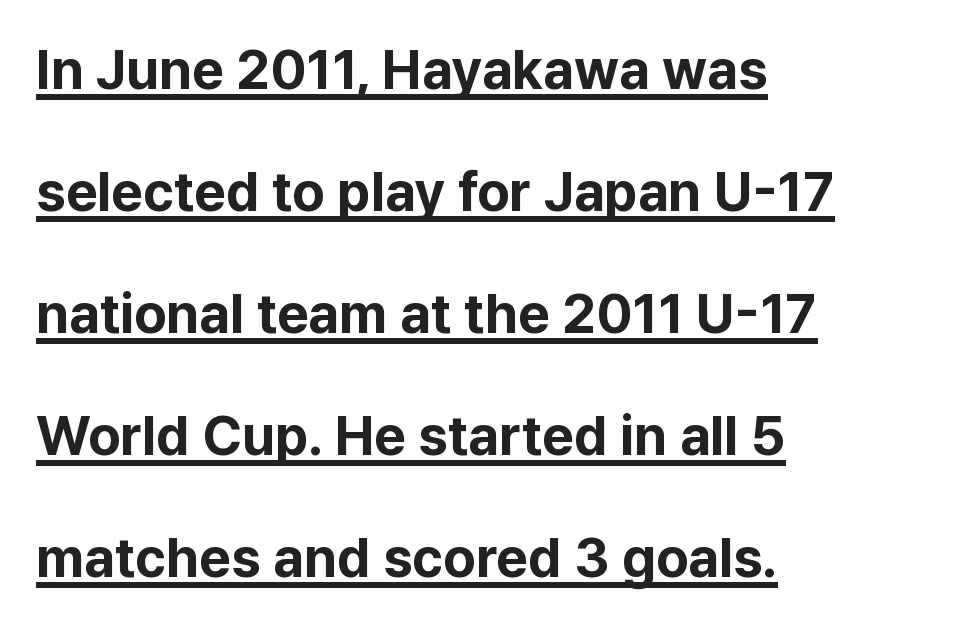
What's the leading like? Stretched, with rows far apart. You can tell it's not italic because the verticals are truly vertical. The passage shown has conventional tracking throughout. The typeface chosen for these lines omits serifs. Decoration check: the copy is underlined.
